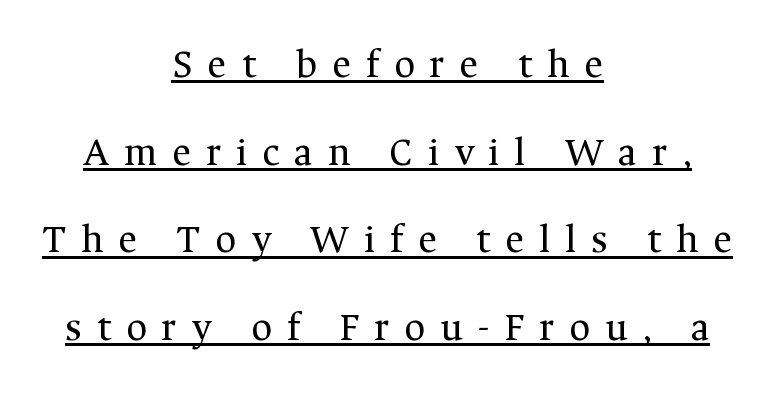
Q: Is the text bold? A: No.
Q: Is the text italic (slanted)? A: No, it is upright.
Q: Is the typeface a serif or a sans-serif typeface? A: Serif.
Q: Is the text underlined? A: Yes.
Q: How is the paragraph aligned? A: Centered.
Q: Is the spacing between letters normal or unusually wide? A: Unusually wide.
Q: Is the spacing between lines tight, normal or loose? A: Loose.
Q: Width (condensed, normal, or wide)? A: Normal.
Q: Stroke contrast? A: Medium.
Q: x-height? A: Medium.
Q: Monospaced? A: No.
